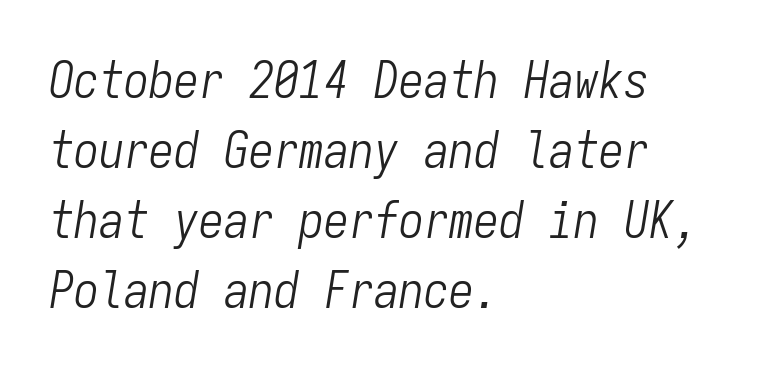
{"italic": "yes", "lean": "right", "slant_degrees": 9, "bold": "no", "weight": "light", "width": "condensed", "stroke_contrast": "low", "x_height": "medium", "monospaced": "yes", "underline": "no", "align": "left", "line_spacing": "normal", "line_spacing_ratio": 1.4, "letter_spacing": "normal", "letter_spacing_em": 0.0, "glyph_px": 50}
